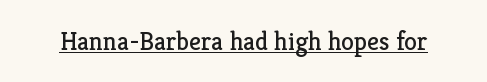
Q: Is the text bold? A: No.
Q: Is the text italic (slanted)? A: No, it is upright.
Q: Is the text underlined? A: Yes.
Q: Is the spacing between letters normal or unusually wide? A: Normal.
